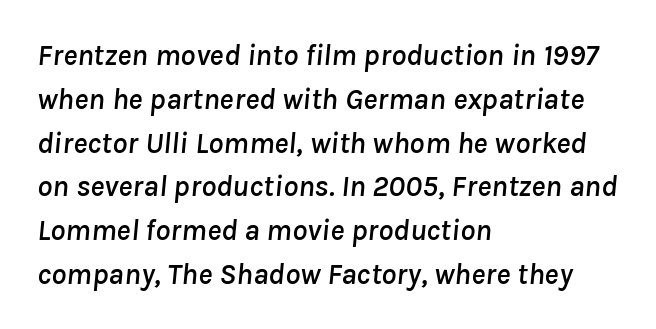
Q: Is the text italic (slanted)? A: Yes, it leans right by about 8 degrees.
Q: Is the text underlined? A: No.
Q: How is the paragraph aligned? A: Left-aligned.
Q: Is the spacing between letters normal or unusually wide? A: Normal.
Q: Is the spacing between lines tight, normal or loose? A: Normal.
Q: Width (condensed, normal, or wide)? A: Normal.
Q: Stroke contrast? A: Low.
Q: x-height? A: Medium.
Q: Monospaced? A: No.
